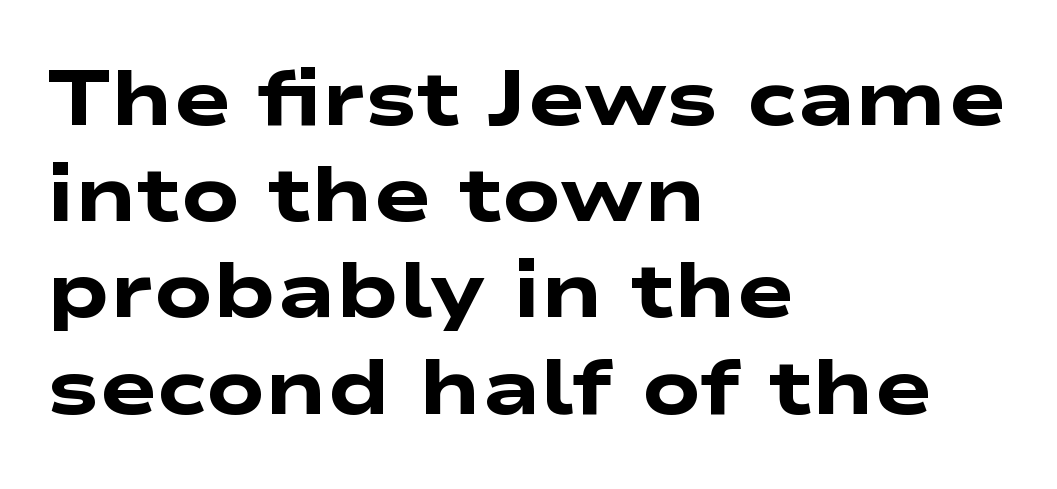
The area under the type is left untouched. Look at the tracking — it's just the regular setting, nothing added. Reading down the column, the eye jumps a familiar distance to each next line. Character widths vary here, with narrow letters taking less room than wide ones. Bold? Absolutely — the strokes are thick and heavy. This is sans-serif lettering, the kind often seen on screens and signage.
